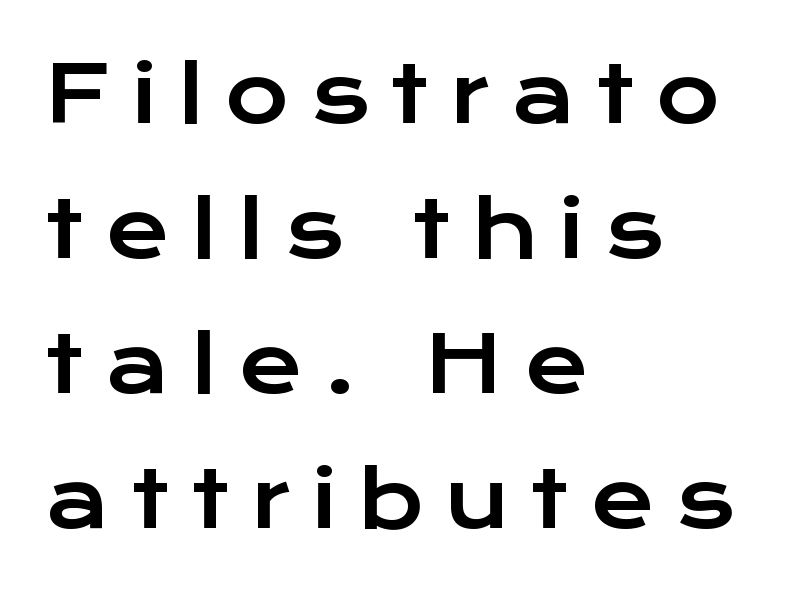
The face used here is proportionally spaced, like ordinary book or web type. Rule under the text: the space is simply empty. Where is the straight margin? On the left. Vertical strokes here are truly vertical. The letters carry no serifs — their stems end cleanly without finishing strokes. Loose tracking; the words dissolve into strings of separated letters.
